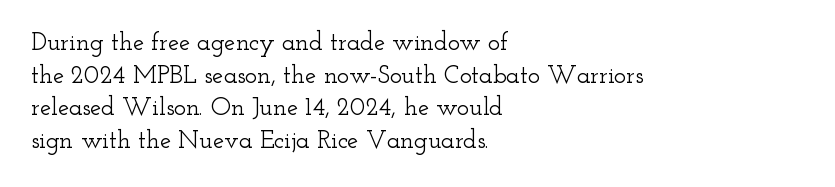
{"italic": "no", "underline": "no", "align": "left", "line_spacing": "normal", "line_spacing_ratio": 1.31, "letter_spacing": "normal", "letter_spacing_em": 0.0, "glyph_px": 25}
